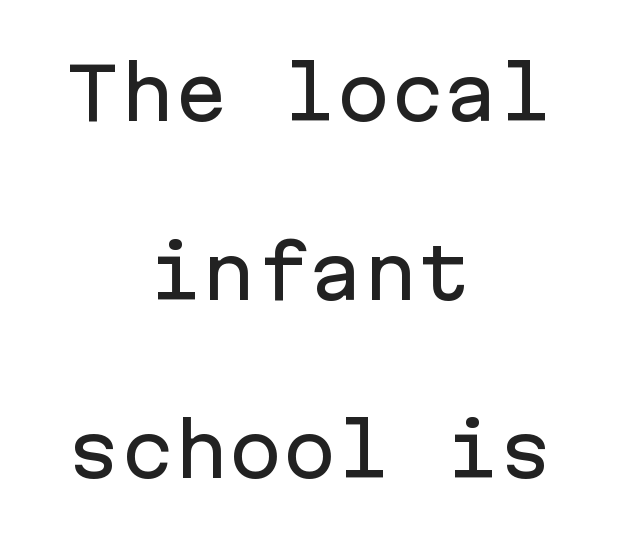
Q: Is the text italic (slanted)? A: No, it is upright.
Q: Is the typeface a serif or a sans-serif typeface? A: Sans-serif.
Q: Is the text underlined? A: No.
Q: How is the paragraph aligned? A: Centered.
Q: Is the spacing between letters normal or unusually wide? A: Normal.
Q: Is the spacing between lines tight, normal or loose? A: Loose.
Q: Width (condensed, normal, or wide)? A: Normal.
Q: Stroke contrast? A: Low.
Q: x-height? A: Medium.
Q: Monospaced? A: Yes.
